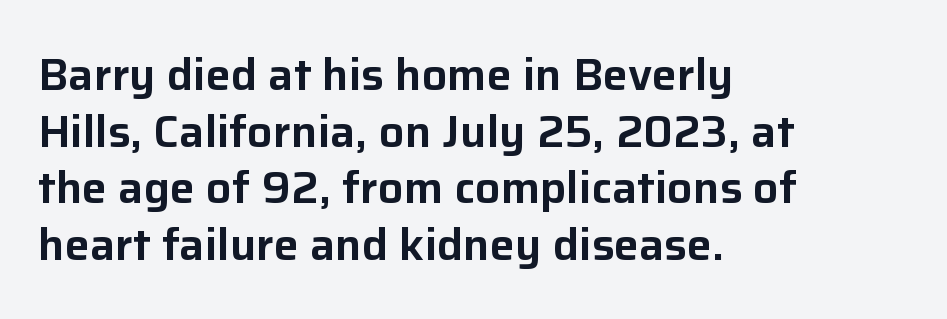
The image shows 45 px sans-serif type, upright; set left-aligned, normal line spacing (1.26x), normal letter spacing, not underlined; low stroke contrast and a medium x-height.
